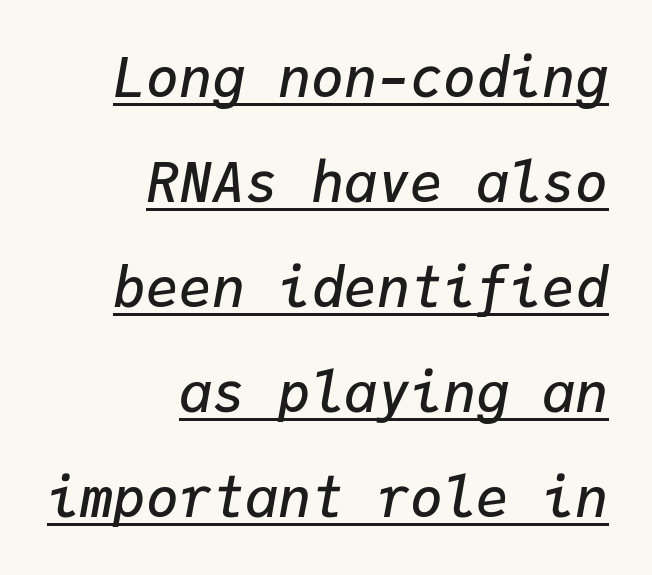
Q: Is the text bold? A: Semi-bold.
Q: Is the text italic (slanted)? A: Yes, it leans right by about 9 degrees.
Q: Is the text underlined? A: Yes.
Q: How is the paragraph aligned? A: Right-aligned.
Q: Is the spacing between letters normal or unusually wide? A: Normal.
Q: Is the spacing between lines tight, normal or loose? A: Loose.
Q: Width (condensed, normal, or wide)? A: Normal.
Q: Stroke contrast? A: Low.
Q: x-height? A: Medium.
Q: Monospaced? A: Yes.
